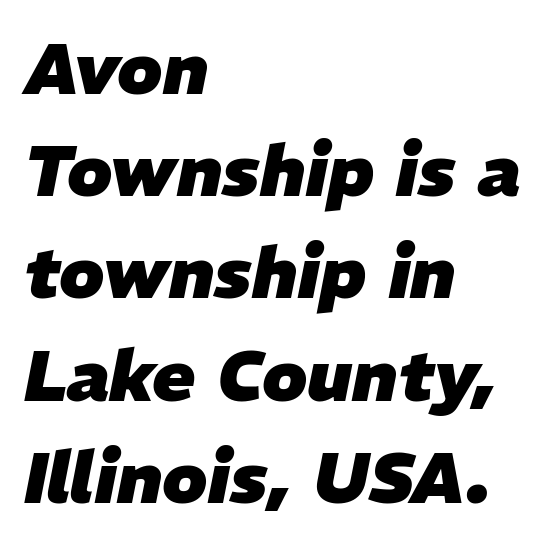
Note the varied advance widths — an 'i' is clearly narrower than an 'm'. Teacher's note: observe the even left margin — that is flush-left alignment. Honestly, there is no underline to notice here at all. Evenly set lines give the paragraph a standard silhouette. How are the letters spaced? Ordinarily, with no added tracking. The passage shown is emphatically bold.
